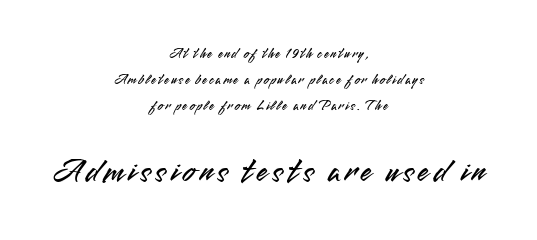
{"serif": "no", "width": "normal", "stroke_contrast": "medium", "x_height": "small", "monospaced": "no", "underline": "no", "align": "center", "line_spacing_ratio": 1.87, "larger_block": "second", "size_ratio": 2.36, "glyph_px": 33}
